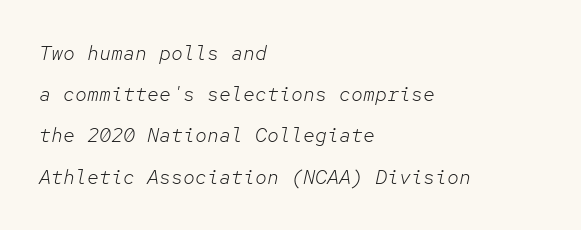
Q: Is the text bold? A: No.
Q: Is the text italic (slanted)? A: Yes, it leans right by about 12 degrees.
Q: Is the text underlined? A: No.
Q: How is the paragraph aligned? A: Left-aligned.
Q: Is the spacing between letters normal or unusually wide? A: Normal.
Q: Is the spacing between lines tight, normal or loose? A: Loose.
